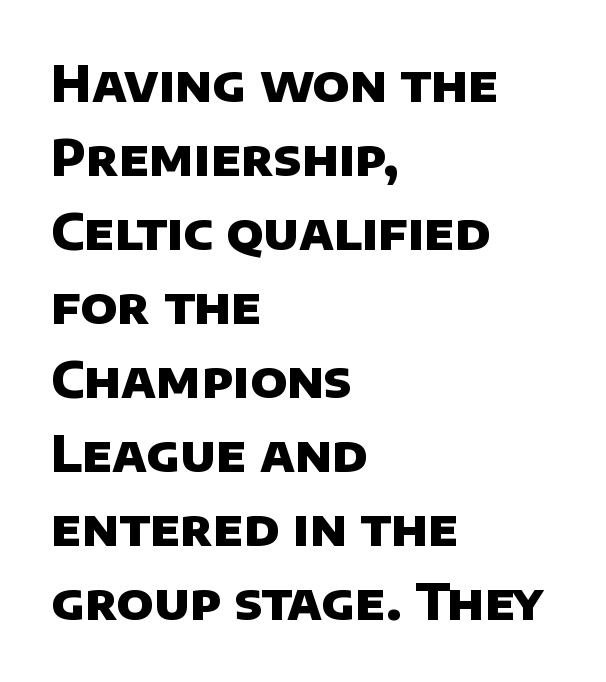
The image shows 49 px heavy sans-serif type; set left-aligned, normal line spacing (1.51x), normal letter spacing, not underlined; low stroke contrast and a large x-height.
